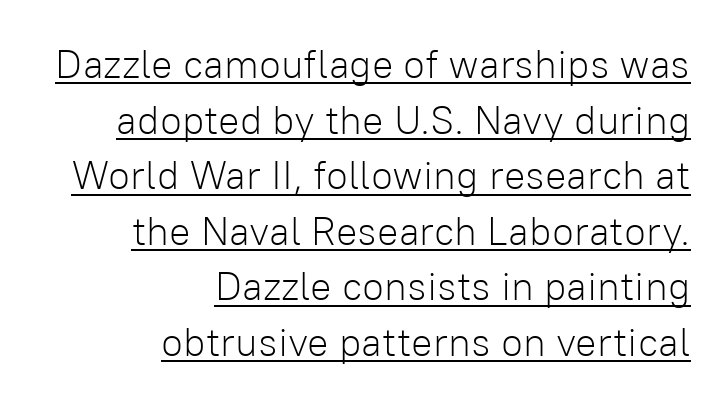
The rendering keeps characters at their native spacing. Summary of weight: not heavy and not bold. Observe the absence of serifs on each vertical stroke in this sample. Here the designer chose a conventional face with non-uniform glyph widths. Horizontal bands of white between lines are of average thickness. A continuous stroke trails under the words, as in a hyperlink.
